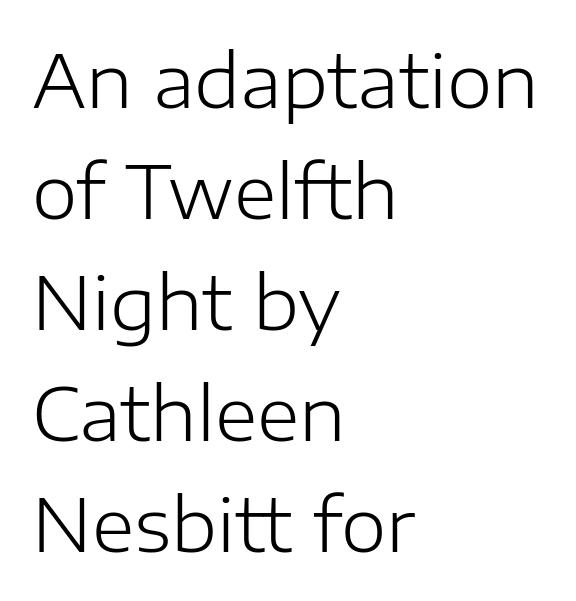
The image shows 73 px light sans-serif type, upright; set left-aligned, normal line spacing (1.52x), normal letter spacing, not underlined; low stroke contrast and a medium x-height.
